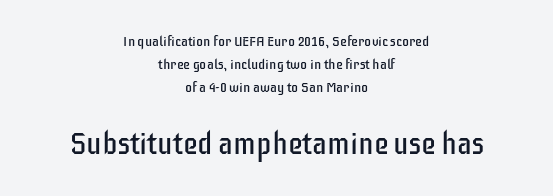
The image shows 30 px regular-weight, condensed sans-serif type, upright; set centered, normal line spacing (1.65x), normal letter spacing, not underlined; the second (bottom) block is 2.14x larger; low stroke contrast and a large x-height.
